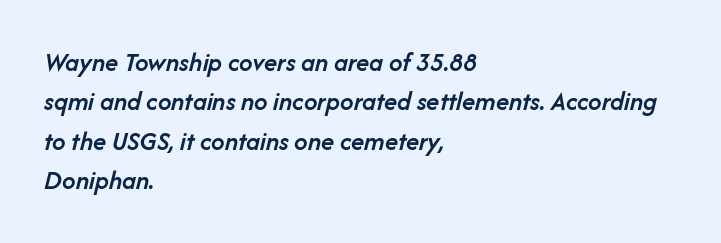
Notice how descenders clear the ascenders below comfortably — that's standard leading. The specimen reads as italic at a glance. The area under the type is left untouched. In terms of letterspacing, this is plain default setting. Stems and bowls a touch heavier than normal — semibold. The text block is weighted toward the left margin, trailing off unevenly rightward.
